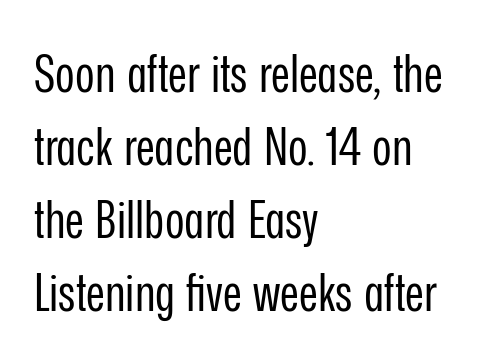
The image shows 53 px regular-weight, condensed sans-serif type, upright; set left-aligned, normal line spacing (1.38x), normal letter spacing, not underlined; low stroke contrast and a medium x-height.
